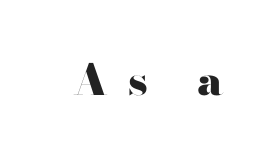
The image shows 42 px heavy, wide serif type, upright; set unusually wide letter spacing (+0.47 em), not underlined; high stroke contrast and a small x-height.
